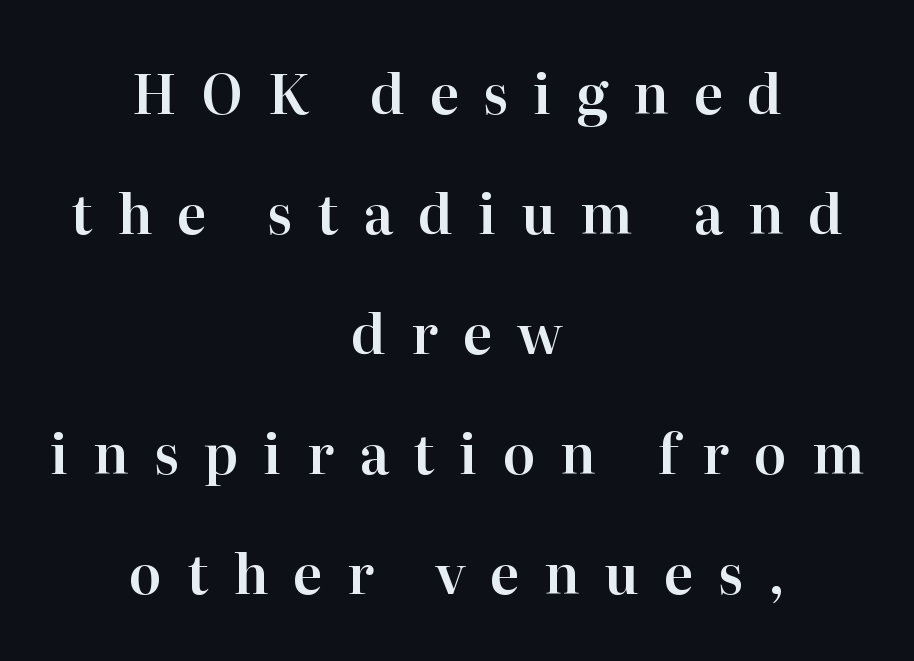
Q: Is the text italic (slanted)? A: No, it is upright.
Q: Is the typeface a serif or a sans-serif typeface? A: Serif.
Q: Is the text underlined? A: No.
Q: How is the paragraph aligned? A: Centered.
Q: Is the spacing between letters normal or unusually wide? A: Unusually wide.
Q: Is the spacing between lines tight, normal or loose? A: Loose.
Q: Width (condensed, normal, or wide)? A: Normal.
Q: Stroke contrast? A: High.
Q: x-height? A: Medium.
Q: Monospaced? A: No.
